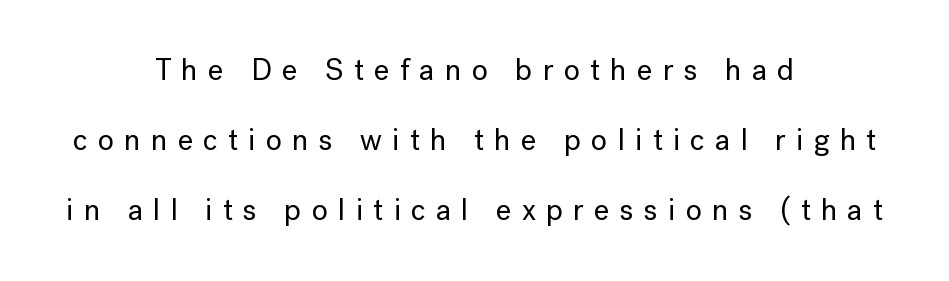
{"serif": "no", "italic": "no", "width": "normal", "stroke_contrast": "low", "x_height": "medium", "monospaced": "no", "underline": "no", "align": "center", "line_spacing": "loose", "line_spacing_ratio": 2.34, "letter_spacing": "wide", "letter_spacing_em": 0.34, "glyph_px": 30}
